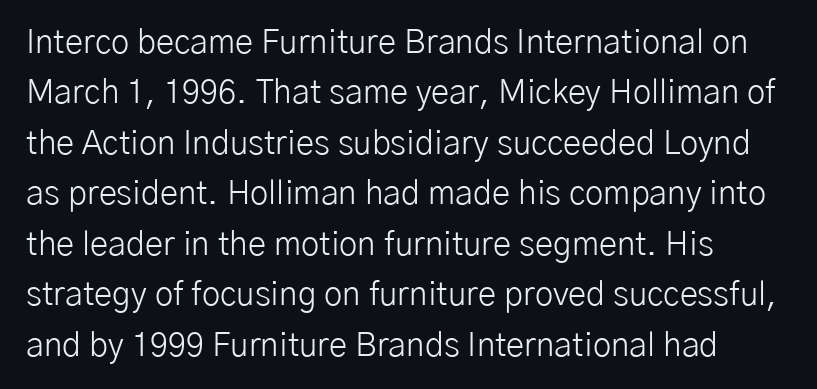
Q: Is the text bold? A: No.
Q: Is the text italic (slanted)? A: No, it is upright.
Q: Is the typeface a serif or a sans-serif typeface? A: Sans-serif.
Q: Is the text underlined? A: No.
Q: How is the paragraph aligned? A: Left-aligned.
Q: Is the spacing between letters normal or unusually wide? A: Normal.
Q: Is the spacing between lines tight, normal or loose? A: Normal.
Q: Width (condensed, normal, or wide)? A: Normal.
Q: Stroke contrast? A: Low.
Q: x-height? A: Medium.
Q: Monospaced? A: No.
